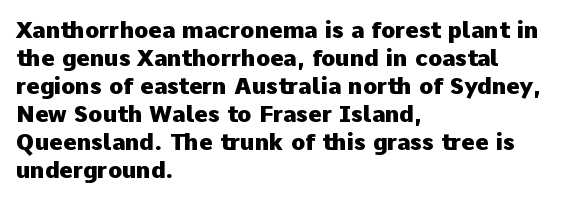
{"italic": "no", "bold": "yes", "underline": "no", "align": "left", "line_spacing_ratio": 1.22, "letter_spacing": "normal", "letter_spacing_em": 0.0, "glyph_px": 23}
